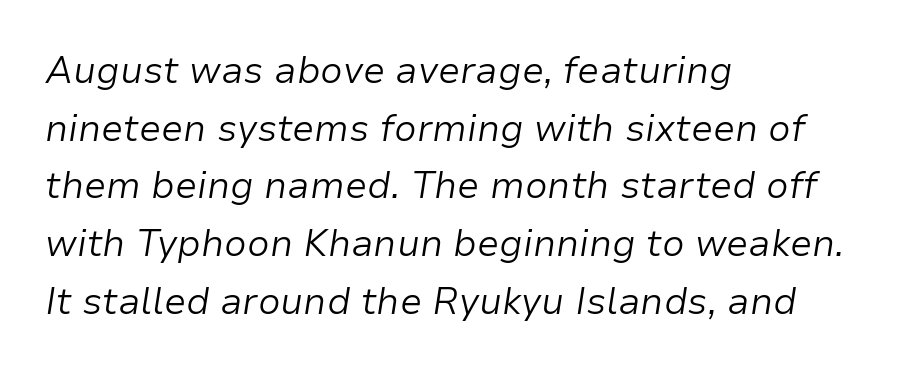
Q: Is the text bold? A: No.
Q: Is the text italic (slanted)? A: Yes, it leans right by about 9 degrees.
Q: Is the text underlined? A: No.
Q: How is the paragraph aligned? A: Left-aligned.
Q: Is the spacing between letters normal or unusually wide? A: Normal.
Q: Is the spacing between lines tight, normal or loose? A: Normal.
Q: Width (condensed, normal, or wide)? A: Normal.
Q: Stroke contrast? A: Low.
Q: x-height? A: Medium.
Q: Monospaced? A: No.
